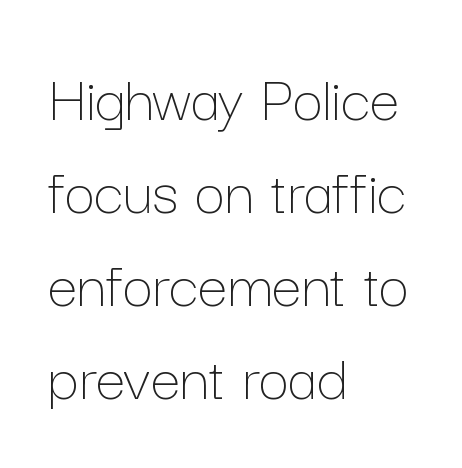
Q: Is the text bold? A: No.
Q: Is the text italic (slanted)? A: No, it is upright.
Q: Is the text underlined? A: No.
Q: How is the paragraph aligned? A: Left-aligned.
Q: Is the spacing between letters normal or unusually wide? A: Normal.
Q: Is the spacing between lines tight, normal or loose? A: Normal.
Q: Width (condensed, normal, or wide)? A: Normal.
Q: Stroke contrast? A: Low.
Q: x-height? A: Medium.
Q: Monospaced? A: No.
